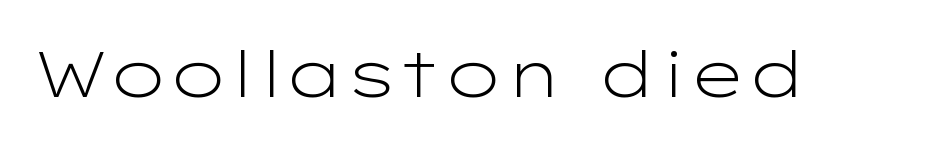
{"serif": "no", "italic": "no", "bold": "no", "weight": "light", "width": "wide", "stroke_contrast": "low", "x_height": "medium", "monospaced": "no", "underline": "no", "letter_spacing": "normal", "letter_spacing_em": 0.0, "glyph_px": 64}
